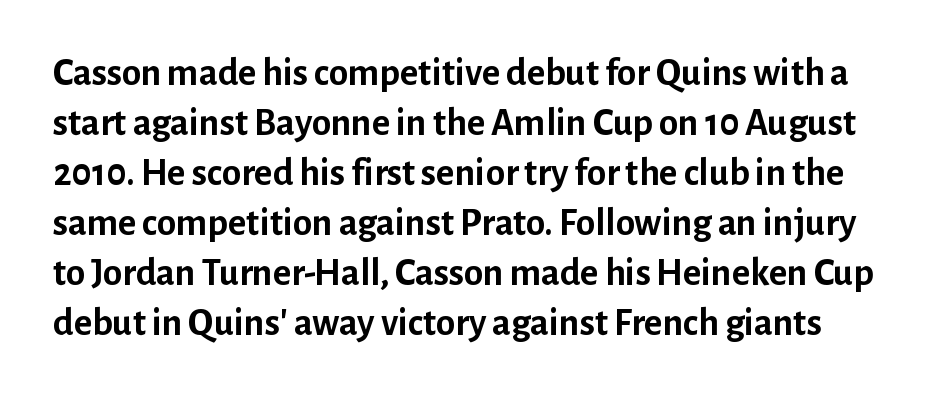
Underline: absent. The space between consecutive lines is moderate. This sample uses plain, unmodified letter spacing. Students, this is bold: see how much ink each stroke carries.
